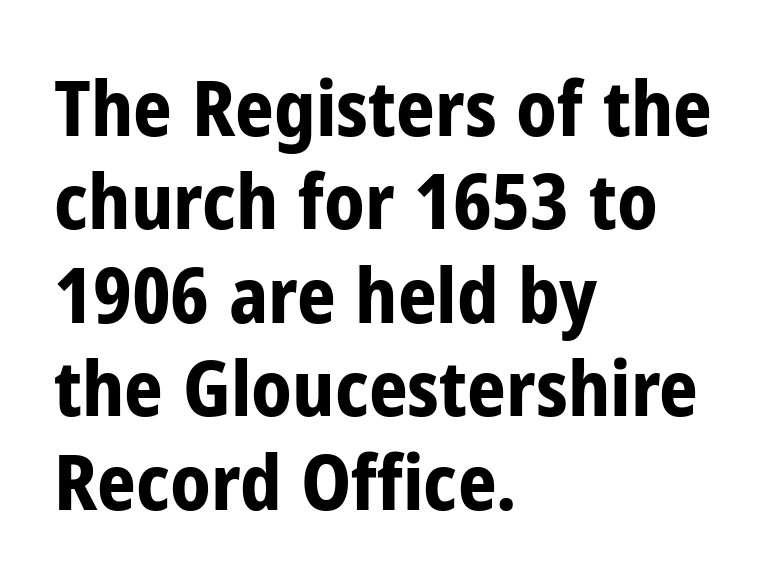
A dark, heavy texture on the line: the type is bold. Proportional: the letters do not fall into vertical columns. Are there feet on the stems? There aren't — it's a sans. Compared with a centered layout, this one pins lines to the left instead. These lines were composed using upright roman letters. Inter-character spacing is left at the font's built-in metrics.
